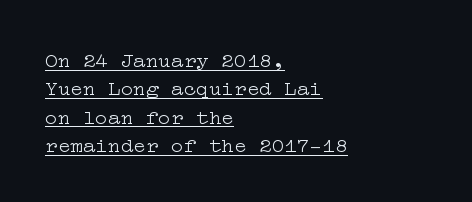
These lines keep a tight, regular rhythm from letter to letter. The lettering stays uniformly vertical, giving the passage a roman look. Successive baselines arrive at the customary interval. These glyphs show unthickened strokes, regular width or finer. Compared with undecorated copy, this sample adds a rule below the words.
